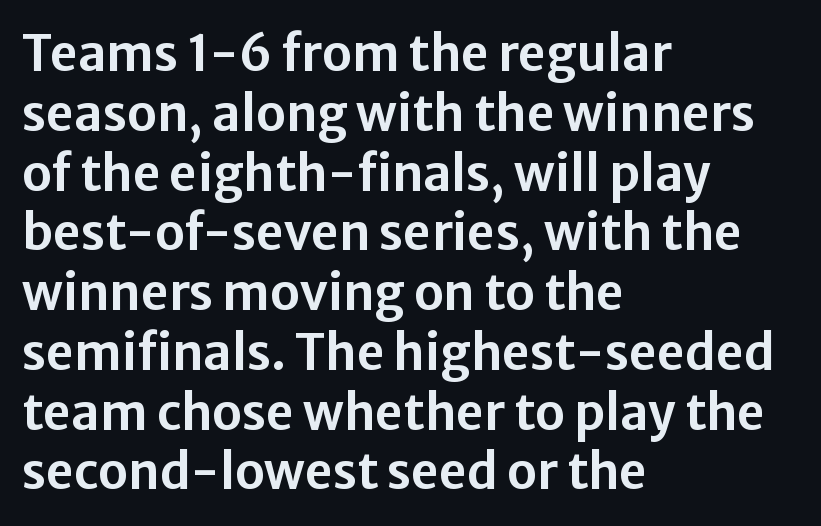
The face used here is proportionally spaced, like ordinary book or web type. Descenders hang freely into open space. In terms of letterspacing, this is plain default setting. The characters display no serif detailing; their extremities are plain.
